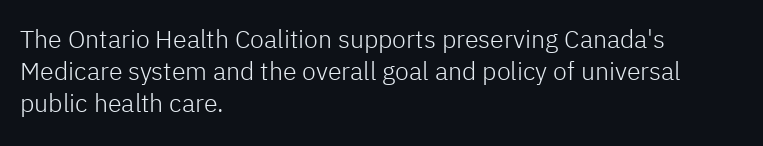
{"italic": "no", "bold": "no", "underline": "no", "align": "left", "line_spacing": "normal", "line_spacing_ratio": 1.28, "letter_spacing": "normal", "letter_spacing_em": 0.0, "glyph_px": 25}
